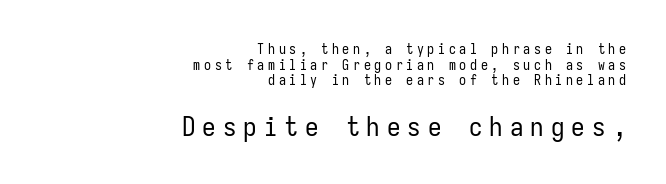
The image shows 27 px text type, upright; set right-aligned, tight line spacing (1.12x), unusually wide letter spacing (+0.26 em), not underlined; the second (bottom) block is 1.93x larger.
